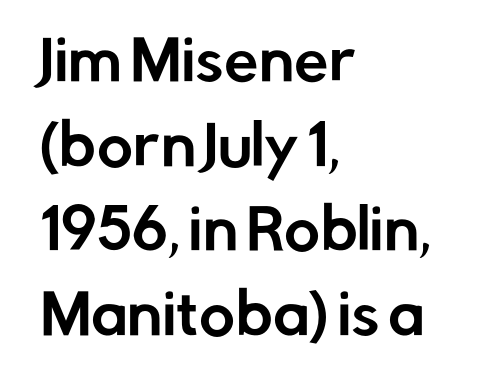
{"serif": "no", "italic": "no", "width": "normal", "stroke_contrast": "low", "x_height": "medium", "monospaced": "no", "underline": "no", "align": "left", "line_spacing": "normal", "line_spacing_ratio": 1.54, "letter_spacing": "normal", "letter_spacing_em": 0.0, "glyph_px": 55}
